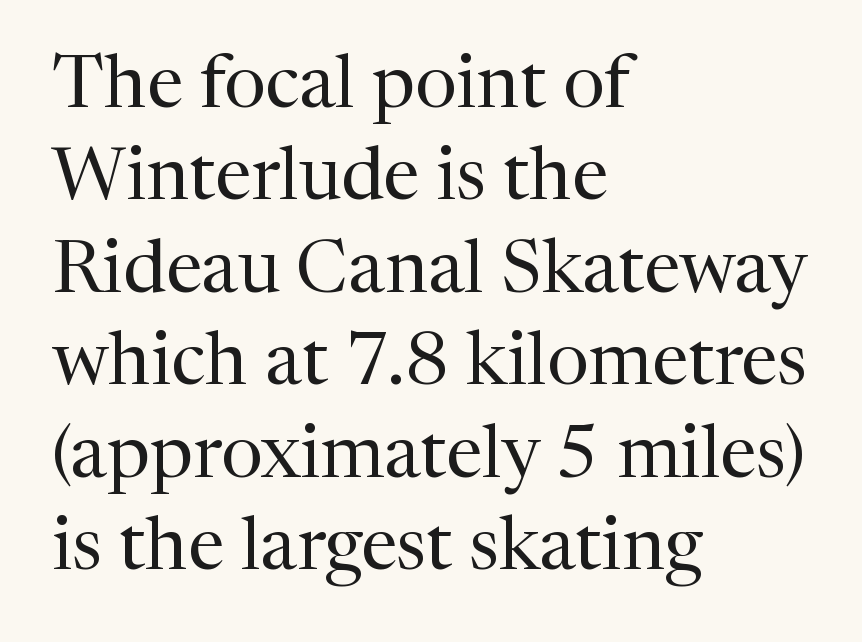
{"serif": "yes", "italic": "no", "bold": "no", "weight": "regular", "width": "normal", "stroke_contrast": "medium", "x_height": "medium", "monospaced": "no", "underline": "no", "align": "left", "line_spacing": "normal", "line_spacing_ratio": 1.25, "letter_spacing": "normal", "letter_spacing_em": 0.0, "glyph_px": 74}
